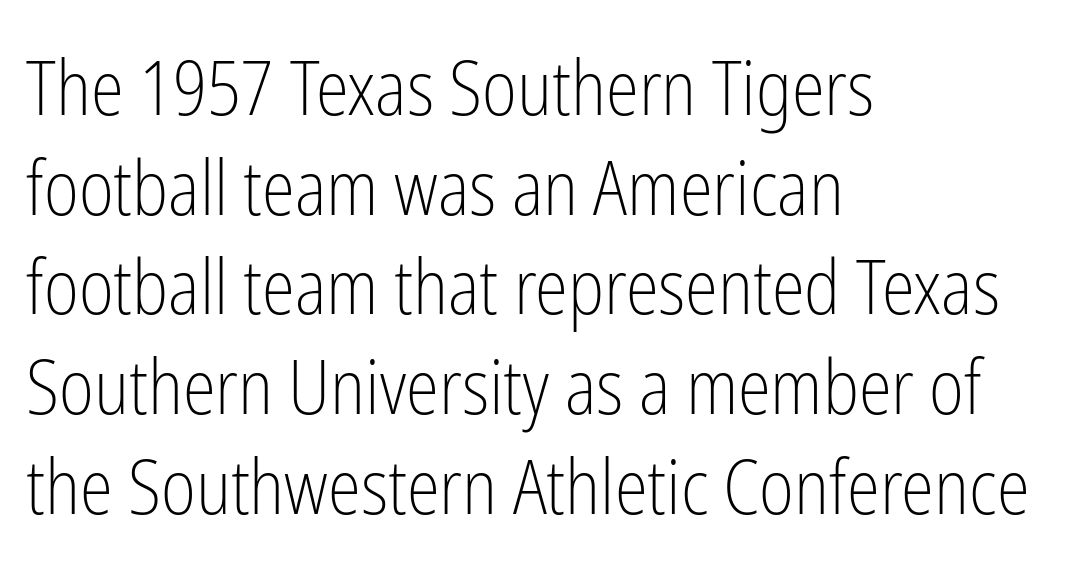
Q: Is the text bold? A: No.
Q: Is the text italic (slanted)? A: No, it is upright.
Q: Is the typeface a serif or a sans-serif typeface? A: Sans-serif.
Q: Is the text underlined? A: No.
Q: How is the paragraph aligned? A: Left-aligned.
Q: Is the spacing between letters normal or unusually wide? A: Normal.
Q: Is the spacing between lines tight, normal or loose? A: Normal.
Q: Width (condensed, normal, or wide)? A: Condensed.
Q: Stroke contrast? A: Low.
Q: x-height? A: Medium.
Q: Monospaced? A: No.
